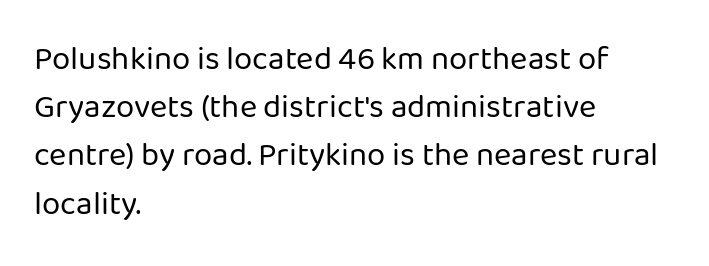
The weight would be labelled regular, book, light, or lighter still. The passage shown has conventional tracking throughout. Unmarked baselines from the first word to the last. Students, observe: this is what conventionally led text looks like. Do the characters align in a grid? No, the font is proportional.
